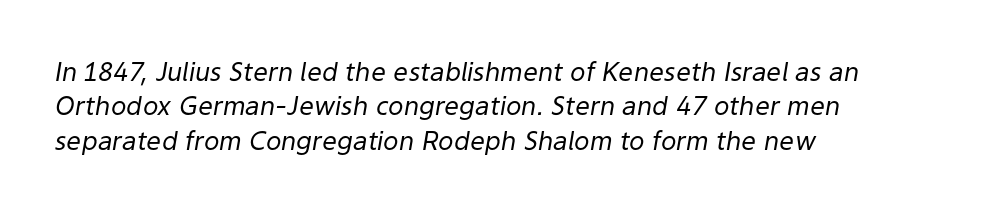
Q: Is the text bold? A: No.
Q: Is the text italic (slanted)? A: Yes, it leans right by about 9 degrees.
Q: Is the text underlined? A: No.
Q: How is the paragraph aligned? A: Left-aligned.
Q: Is the spacing between letters normal or unusually wide? A: Normal.
Q: Is the spacing between lines tight, normal or loose? A: Normal.
